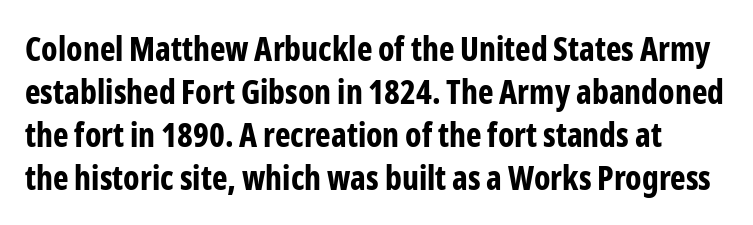
Is the type bold? Yes — the strokes are clearly thick and heavy. The passage shown is typed in a proportional face where columns would drift. The lettering stays uniformly vertical, giving the passage a roman look. The passage shown has conventional tracking throughout. Each new line begins a customary step beneath the previous one. Lines of text with bare space underneath.
